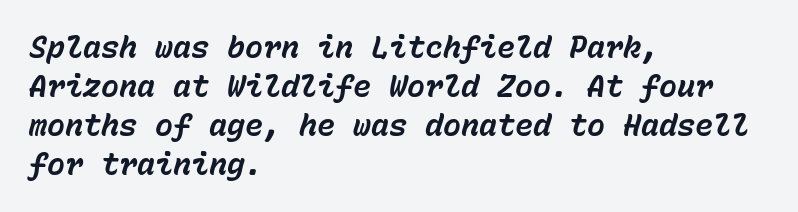
Q: Is the text bold? A: Yes.
Q: Is the text italic (slanted)? A: Yes, it leans right by about 15 degrees.
Q: Is the text underlined? A: No.
Q: How is the paragraph aligned? A: Left-aligned.
Q: Is the spacing between letters normal or unusually wide? A: Normal.
Q: Is the spacing between lines tight, normal or loose? A: Normal.
Q: Width (condensed, normal, or wide)? A: Normal.
Q: Stroke contrast? A: Low.
Q: x-height? A: Medium.
Q: Monospaced? A: Yes.
